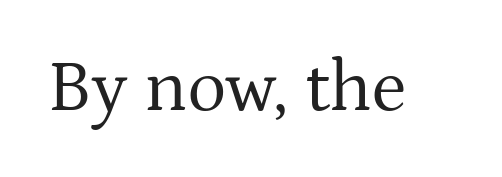
The space directly below the letters is spotless. Characters follow at the spacing the type designer built in. I'd call this a serif setting — the letters wear small feet. Posture: vertical. Bold? No — there's no thickening of the strokes. This sample has the flowing, uneven cadence of proportional lettering.
